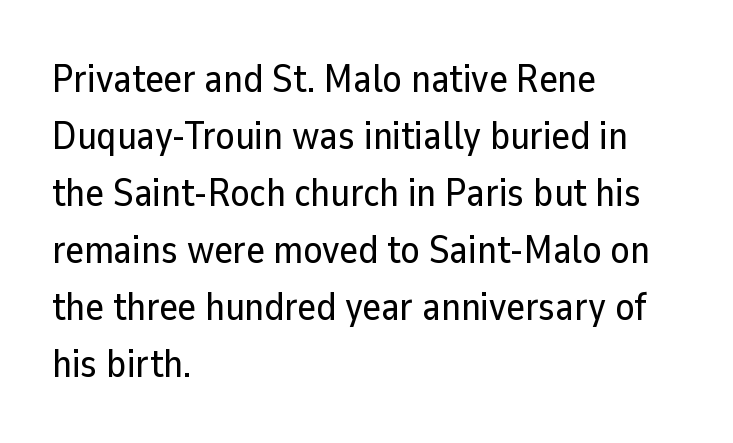
Bare-footed words on every line. Observe the absence of serifs on each vertical stroke in this sample. Upright lettering throughout. The rendering uses natural spacing where letterforms have individual widths.
